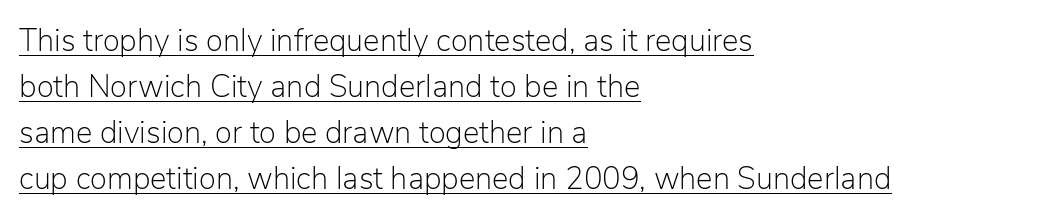
Designer's note — italics off, roman on. These lines are composed in type without serifs. Looks like someone drew a line under every word here. Stem width sits at or under what a default text font uses. Words appear dense and cohesive because spacing is normal. Notice how the passage keeps a crisp vertical edge on the left only.
